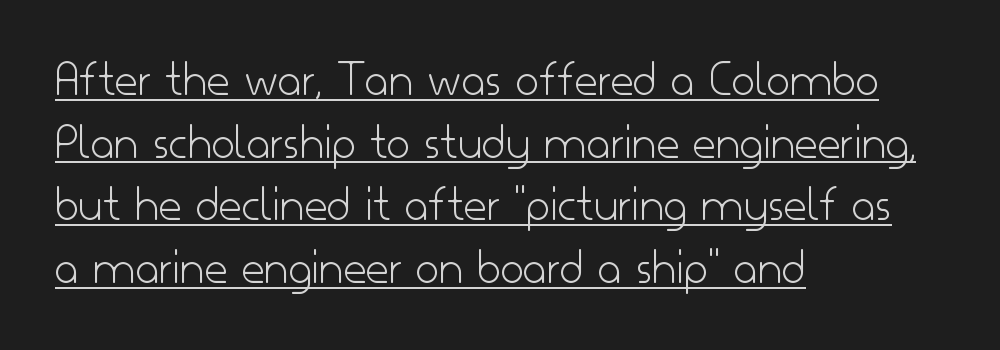
Q: Is the text bold? A: No.
Q: Is the text italic (slanted)? A: No, it is upright.
Q: Is the typeface a serif or a sans-serif typeface? A: Sans-serif.
Q: Is the text underlined? A: Yes.
Q: How is the paragraph aligned? A: Left-aligned.
Q: Is the spacing between letters normal or unusually wide? A: Normal.
Q: Width (condensed, normal, or wide)? A: Normal.
Q: Stroke contrast? A: Low.
Q: x-height? A: Small.
Q: Monospaced? A: No.
